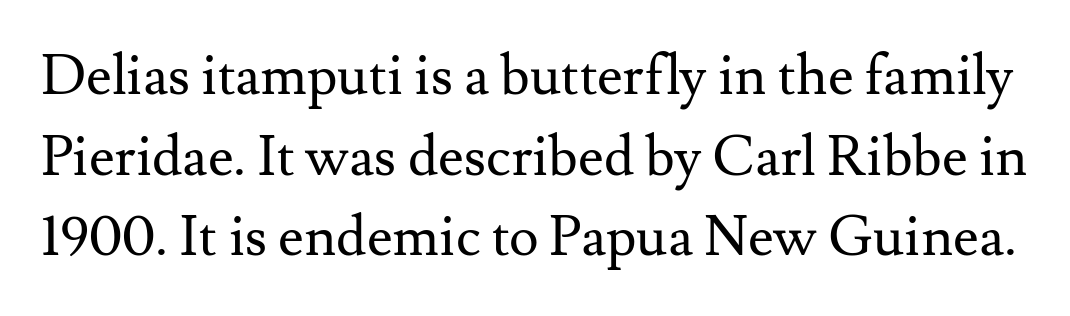
Glyph-to-glyph distance matches everyday printed text. Is this a fixed-width face? No — the glyphs have proportional, varying widths. A normal amount of white space separates one row of letters from the next. Clear beneath every line of the passage.
